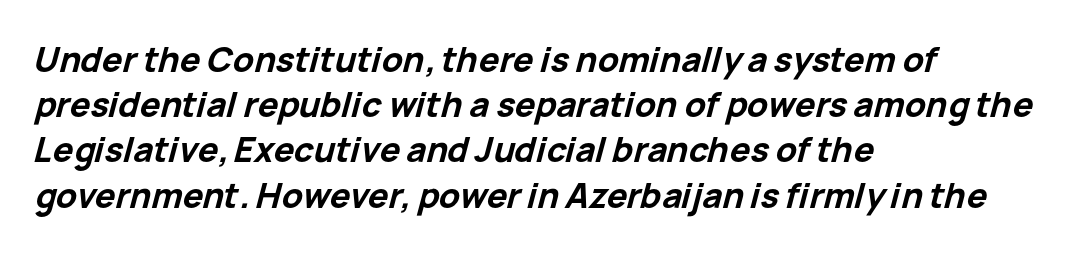
The image shows 34 px bold type, italic (leaning right); set left-aligned, normal line spacing (1.33x), normal letter spacing, not underlined; low stroke contrast and a medium x-height.
